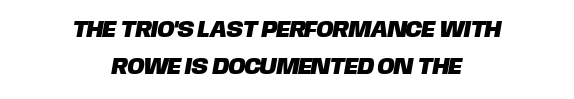
A bare baseline throughout the passage. Nobody touched the tracking dial on this one. Alignment: centered. Normally led — the rows are evenly, conventionally spaced.
